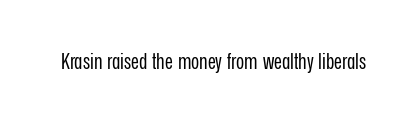
{"italic": "no", "bold": "no", "underline": "no", "letter_spacing": "normal", "letter_spacing_em": 0.0, "glyph_px": 22}
